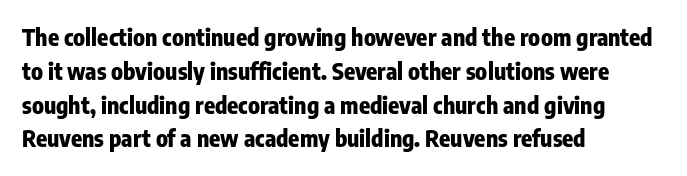
{"italic": "no", "bold": "yes", "underline": "no", "align": "left", "line_spacing": "normal", "line_spacing_ratio": 1.47, "letter_spacing": "normal", "letter_spacing_em": 0.0, "glyph_px": 23}
